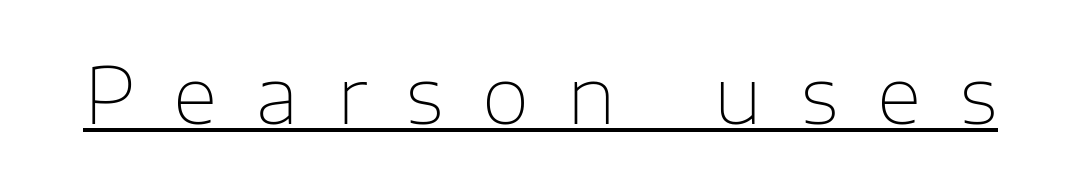
The image shows 78 px thin sans-serif type, upright; set unusually wide letter spacing (+0.49 em), underlined; low stroke contrast and a medium x-height.
